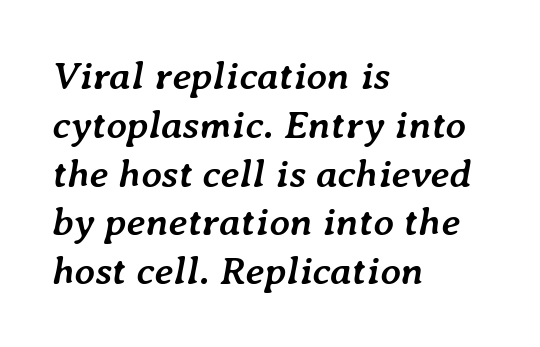
The image shows 40 px semibold type, italic (leaning right); set left-aligned, line spacing 1.22x, normal letter spacing, not underlined; low stroke contrast and a medium x-height.
